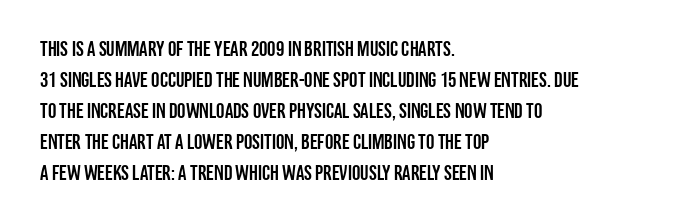
Does the copy run flush right? No — it runs flush left. The specimen reads as upright at a glance. Between one letter and the next there's only the usual sliver of space. The designer left line spacing at the default.
